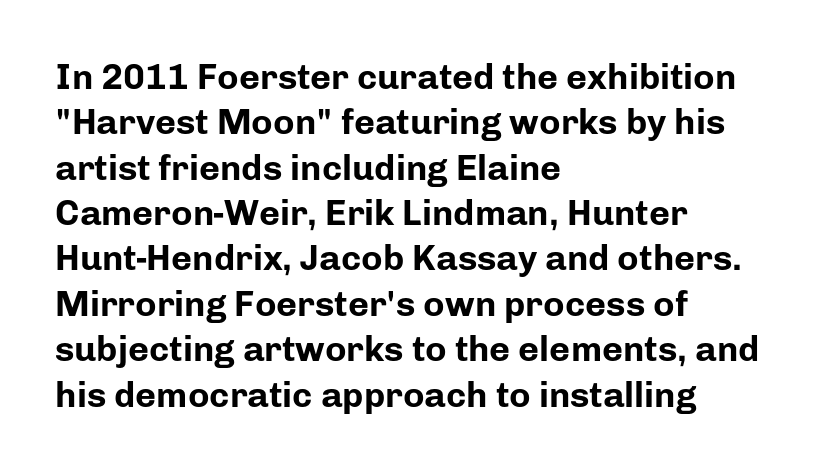
{"serif": "no", "italic": "no", "bold": "yes", "weight": "bold", "width": "normal", "stroke_contrast": "low", "x_height": "medium", "monospaced": "no", "underline": "no", "align": "left", "line_spacing": "normal", "line_spacing_ratio": 1.26, "letter_spacing": "normal", "letter_spacing_em": 0.0, "glyph_px": 36}
